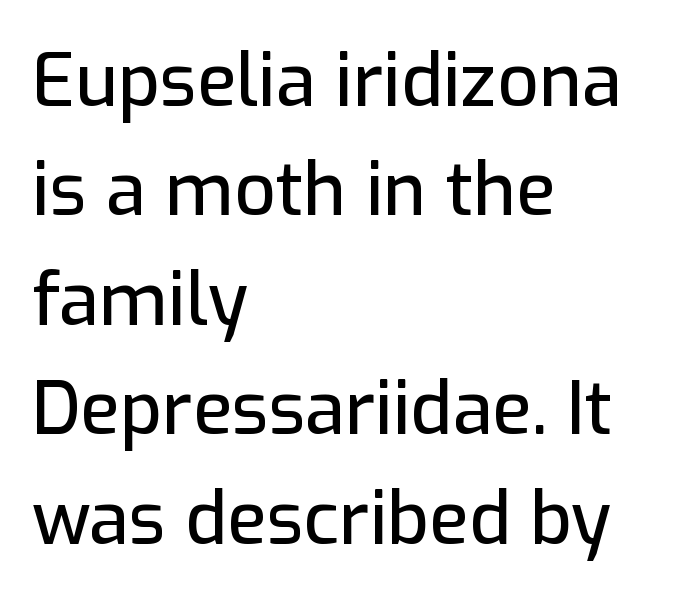
Q: Is the text italic (slanted)? A: No, it is upright.
Q: Is the typeface a serif or a sans-serif typeface? A: Sans-serif.
Q: Is the text underlined? A: No.
Q: How is the paragraph aligned? A: Left-aligned.
Q: Is the spacing between letters normal or unusually wide? A: Normal.
Q: Is the spacing between lines tight, normal or loose? A: Normal.
Q: Width (condensed, normal, or wide)? A: Normal.
Q: Stroke contrast? A: Low.
Q: x-height? A: Medium.
Q: Monospaced? A: No.
